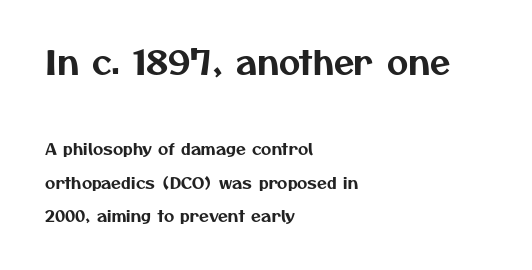
{"serif": "no", "width": "normal", "stroke_contrast": "medium", "x_height": "medium", "monospaced": "no", "underline": "no", "align": "left", "line_spacing": "loose", "line_spacing_ratio": 2.09, "letter_spacing": "normal", "letter_spacing_em": 0.0, "larger_block": "first", "size_ratio": 2.06, "glyph_px": 33}
